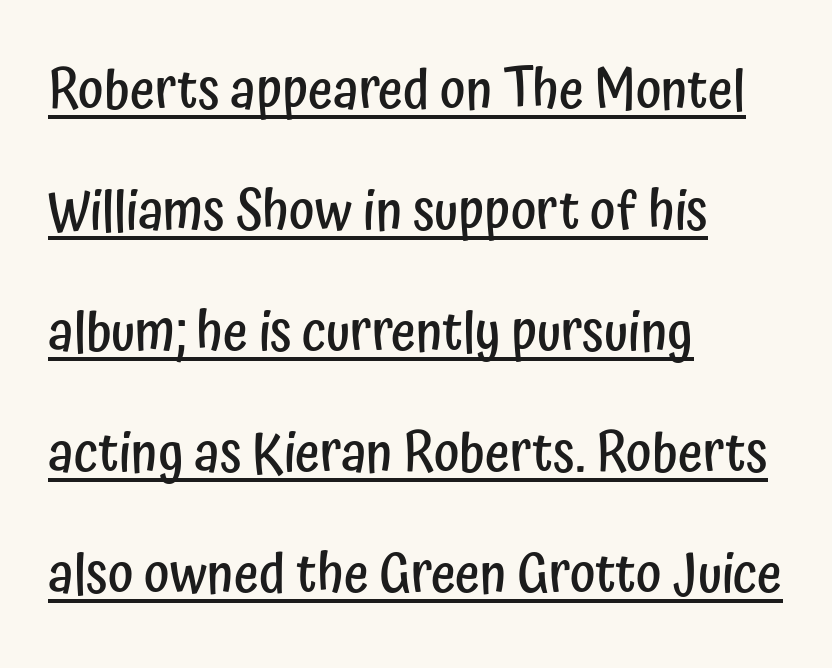
{"serif": "no", "italic": "no", "bold": "semi", "weight": "semibold", "width": "condensed", "stroke_contrast": "low", "x_height": "medium", "monospaced": "no", "underline": "yes", "align": "left", "line_spacing": "loose", "line_spacing_ratio": 2.24, "letter_spacing": "normal", "letter_spacing_em": 0.0, "glyph_px": 54}
